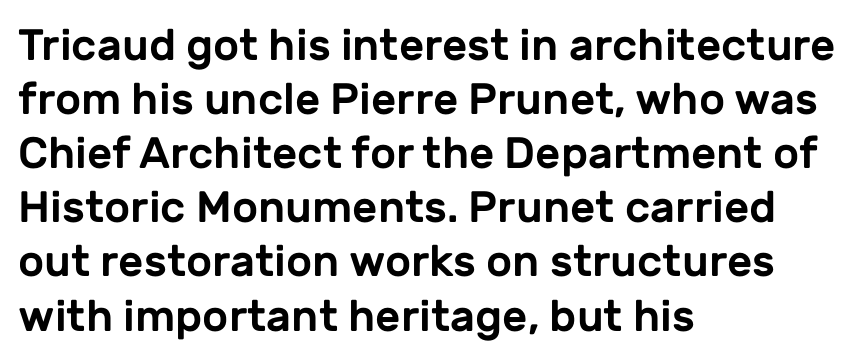
Each word holds together tightly as a unit, with standard inter-letter gaps. Each row of text sits above clean, open space. Italic? Not at all — the glyphs are vertical. Alignment: flush left. The font family rendered here belongs to the sans-serif group.
